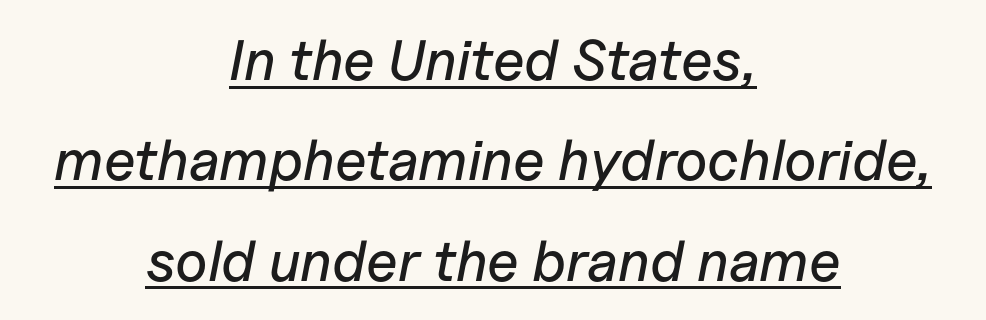
The image shows 57 px text type, italic (leaning right); set centered, line spacing 1.76x, normal letter spacing, underlined; low stroke contrast and a medium x-height.
